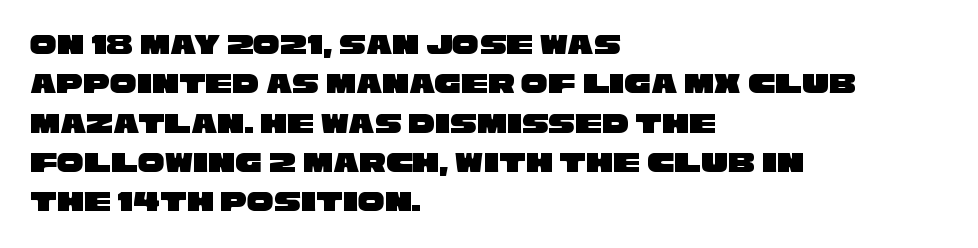
{"serif": "no", "width": "wide", "stroke_contrast": "low", "x_height": "large", "monospaced": "no", "underline": "no", "align": "left", "line_spacing": "normal", "line_spacing_ratio": 1.31, "letter_spacing": "normal", "letter_spacing_em": 0.0, "glyph_px": 30}
